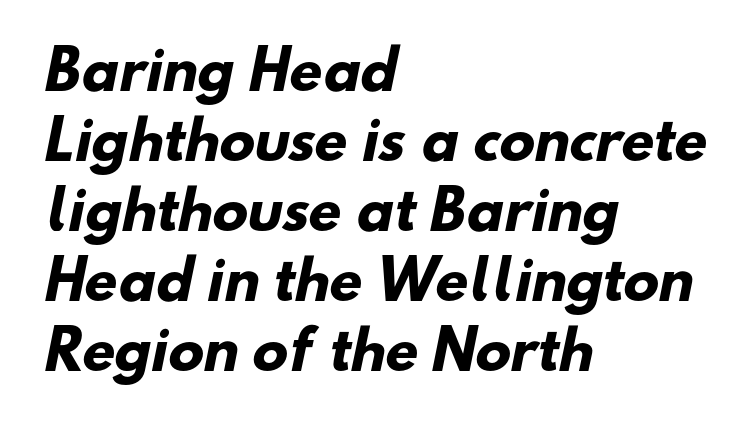
The image shows 53 px heavy sans-serif type; set left-aligned, normal line spacing (1.32x), normal letter spacing, not underlined; low stroke contrast and a small x-height.
